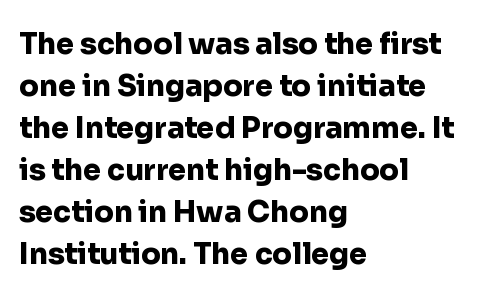
Descender tails drop into unmarked territory. Weight check: bold — yes, fully. If you drew a ruler down the left edge, every line would touch it. There is no visible air inserted between adjacent glyphs. A typesetter would call this proportional, since set widths differ per character.
